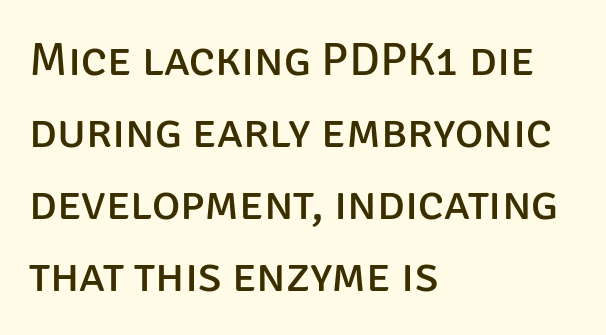
Q: Is the text bold? A: No.
Q: Is the text italic (slanted)? A: No, it is upright.
Q: Is the typeface a serif or a sans-serif typeface? A: Sans-serif.
Q: Is the text underlined? A: No.
Q: How is the paragraph aligned? A: Left-aligned.
Q: Is the spacing between letters normal or unusually wide? A: Normal.
Q: Is the spacing between lines tight, normal or loose? A: Normal.
Q: Width (condensed, normal, or wide)? A: Normal.
Q: Stroke contrast? A: Low.
Q: x-height? A: Large.
Q: Monospaced? A: No.
